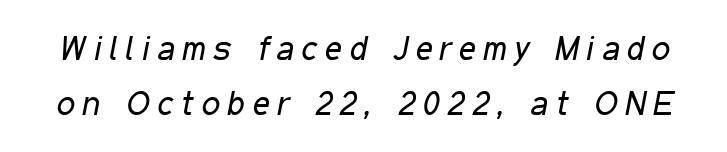
The face used here is rendered with a markedly widened letterfit. Only glyphs here, with clear space below each row. You could not count columns in this text — the font is proportionally spaced. Summary of weight: not heavy and not bold. Is the type slanted? Yes — the strokes lean at a clear angle.
